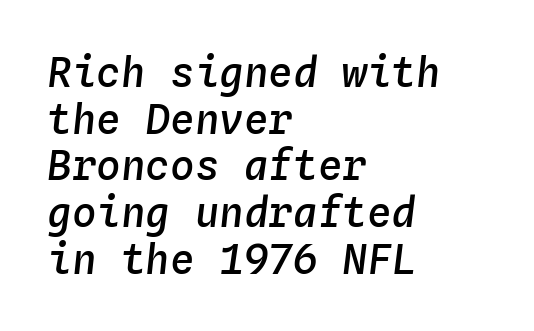
The image shows 41 px semibold type, italic (leaning right), monospaced; set left-aligned, tight line spacing (1.14x), normal letter spacing, not underlined; low stroke contrast and a medium x-height.
